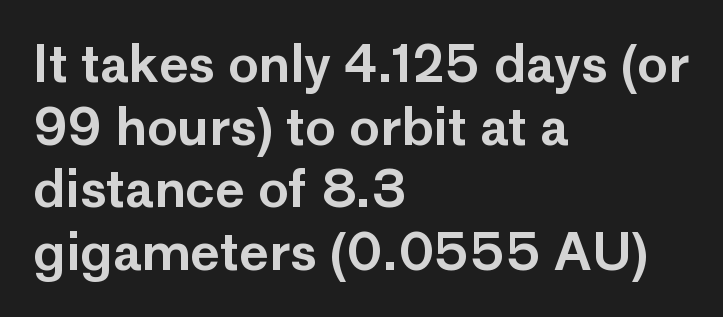
The image shows 51 px sans-serif type, upright; set left-aligned, line spacing 1.23x, normal letter spacing, not underlined; low stroke contrast and a medium x-height.
